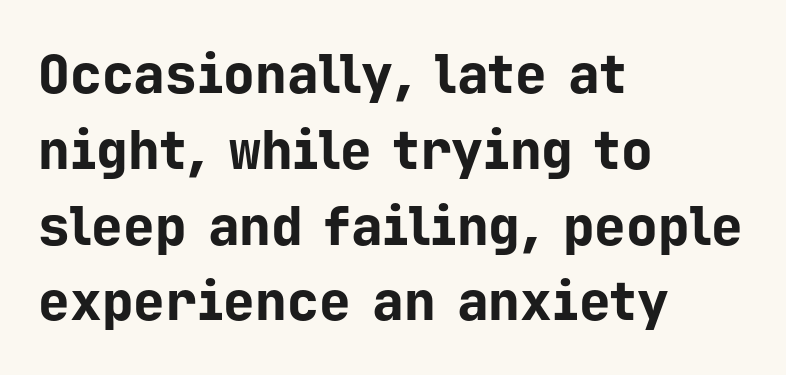
The image shows 53 px bold sans-serif type, upright, monospaced; set left-aligned, normal line spacing (1.43x), normal letter spacing, not underlined; low stroke contrast and a medium x-height.
